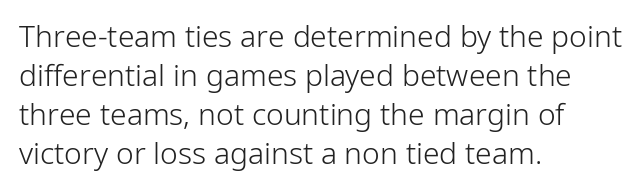
Casual observation: everything's shoved over to the left. The strip under each line holds only bare page. The rendering uses natural spacing where letterforms have individual widths. The line texture is even and compact thanks to regular tracking. Summary of vertical rhythm: regular, with standard interline spacing.
